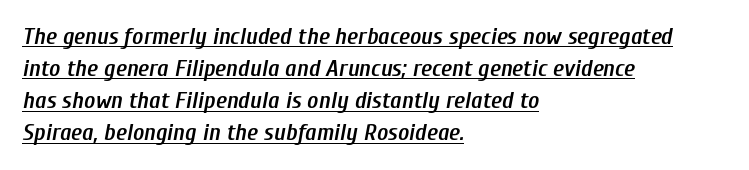
Q: Is the text bold? A: Semi-bold.
Q: Is the text italic (slanted)? A: Yes, it leans right by about 10 degrees.
Q: Is the text underlined? A: Yes.
Q: How is the paragraph aligned? A: Left-aligned.
Q: Is the spacing between letters normal or unusually wide? A: Normal.
Q: Is the spacing between lines tight, normal or loose? A: Normal.
